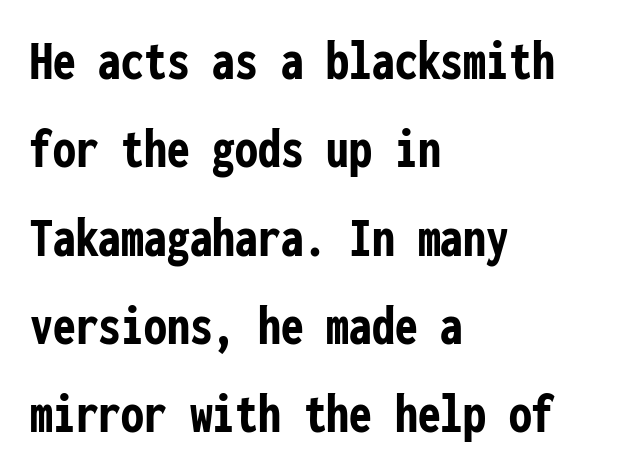
{"serif": "no", "italic": "no", "bold": "yes", "weight": "semibold", "width": "condensed", "stroke_contrast": "low", "x_height": "medium", "monospaced": "yes", "underline": "no", "align": "left", "line_spacing": "normal", "line_spacing_ratio": 1.55, "letter_spacing": "normal", "letter_spacing_em": 0.0, "glyph_px": 57}
